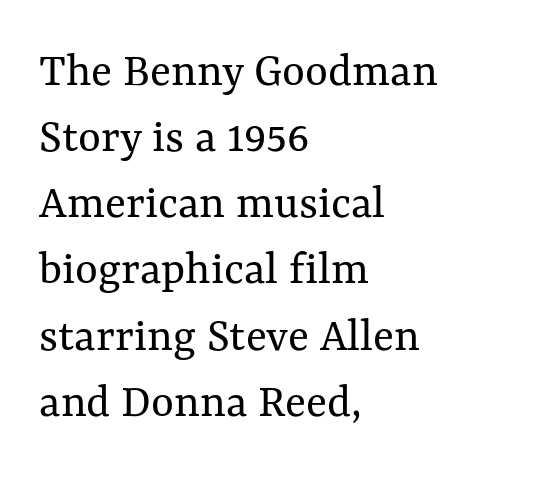
Q: Is the text bold? A: No.
Q: Is the text italic (slanted)? A: No, it is upright.
Q: Is the text underlined? A: No.
Q: How is the paragraph aligned? A: Left-aligned.
Q: Is the spacing between letters normal or unusually wide? A: Normal.
Q: Is the spacing between lines tight, normal or loose? A: Normal.
Q: Width (condensed, normal, or wide)? A: Normal.
Q: Stroke contrast? A: Medium.
Q: x-height? A: Medium.
Q: Monospaced? A: No.
